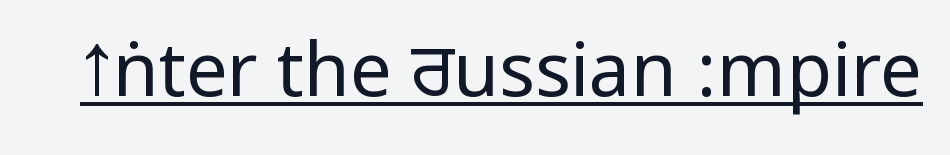
Q: Is the text bold? A: No.
Q: Is the text italic (slanted)? A: No, it is upright.
Q: Is the typeface a serif or a sans-serif typeface? A: Sans-serif.
Q: Is the text underlined? A: Yes.
Q: Is the spacing between letters normal or unusually wide? A: Normal.
Q: Width (condensed, normal, or wide)? A: Condensed.
Q: Stroke contrast? A: Low.
